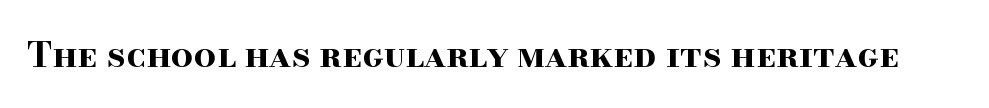
{"serif": "yes", "italic": "no", "bold": "yes", "weight": "bold", "width": "wide", "stroke_contrast": "high", "x_height": "small", "monospaced": "no", "underline": "no", "letter_spacing": "normal", "letter_spacing_em": 0.0, "glyph_px": 35}
